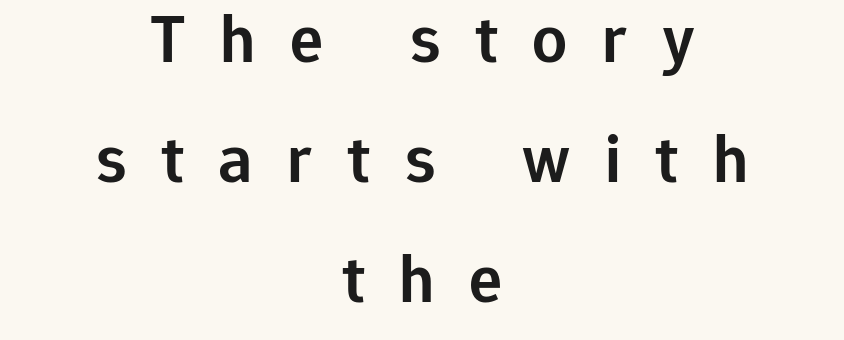
Q: Is the text bold? A: Semi-bold.
Q: Is the text italic (slanted)? A: No, it is upright.
Q: Is the typeface a serif or a sans-serif typeface? A: Sans-serif.
Q: Is the text underlined? A: No.
Q: How is the paragraph aligned? A: Centered.
Q: Is the spacing between letters normal or unusually wide? A: Unusually wide.
Q: Width (condensed, normal, or wide)? A: Normal.
Q: Stroke contrast? A: Low.
Q: x-height? A: Medium.
Q: Monospaced? A: No.
